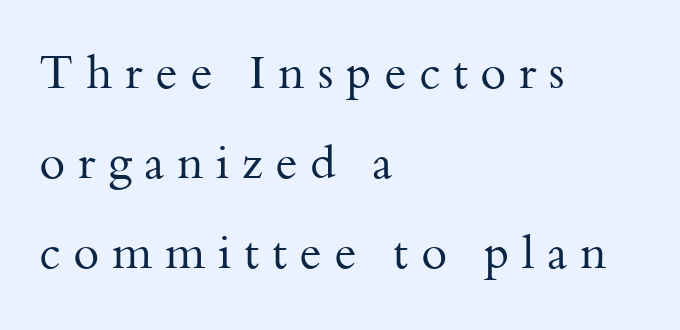
Q: Is the text bold? A: No.
Q: Is the text italic (slanted)? A: No, it is upright.
Q: Is the typeface a serif or a sans-serif typeface? A: Serif.
Q: Is the text underlined? A: No.
Q: How is the paragraph aligned? A: Left-aligned.
Q: Is the spacing between letters normal or unusually wide? A: Unusually wide.
Q: Is the spacing between lines tight, normal or loose? A: Loose.
Q: Width (condensed, normal, or wide)? A: Normal.
Q: Stroke contrast? A: Medium.
Q: x-height? A: Small.
Q: Monospaced? A: No.
